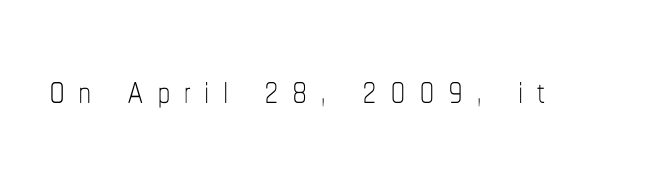
{"italic": "no", "bold": "no", "weight": "thin", "width": "condensed", "stroke_contrast": "low", "x_height": "medium", "monospaced": "no", "underline": "no", "letter_spacing": "wide", "letter_spacing_em": 0.25, "glyph_px": 52}
